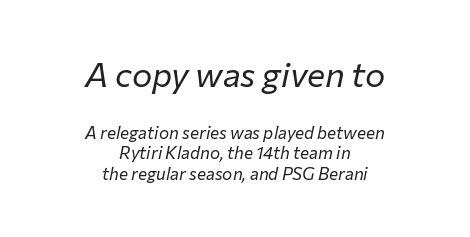
The image shows 34 px regular-weight type, italic (leaning right); set centered, line spacing 1.22x, normal letter spacing, not underlined; the first (top) block is 2.0x larger; low stroke contrast and a medium x-height.
